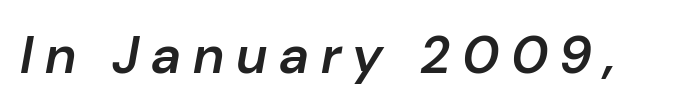
{"italic": "yes", "lean": "right", "slant_degrees": 10, "bold": "semi", "weight": "semibold", "width": "normal", "stroke_contrast": "low", "x_height": "medium", "monospaced": "no", "underline": "no", "letter_spacing": "wide", "letter_spacing_em": 0.22, "glyph_px": 53}
